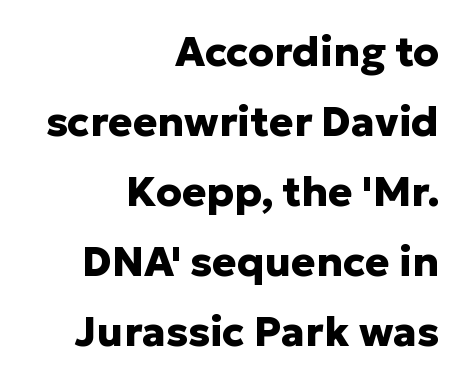
{"serif": "no", "italic": "no", "bold": "yes", "weight": "heavy", "width": "normal", "stroke_contrast": "low", "x_height": "medium", "monospaced": "no", "underline": "no", "align": "right", "line_spacing_ratio": 1.71, "letter_spacing": "normal", "letter_spacing_em": 0.0, "glyph_px": 41}
